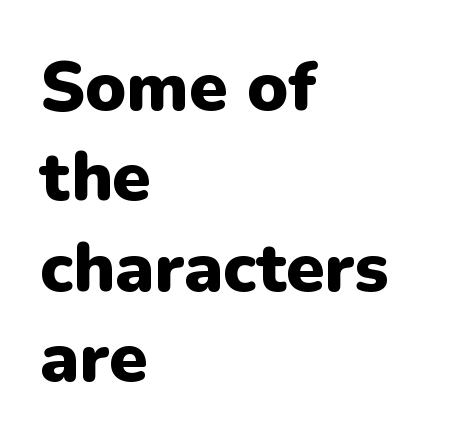
The image shows 69 px heavy sans-serif type, upright; set left-aligned, normal line spacing (1.31x), normal letter spacing, not underlined; low stroke contrast and a medium x-height.
